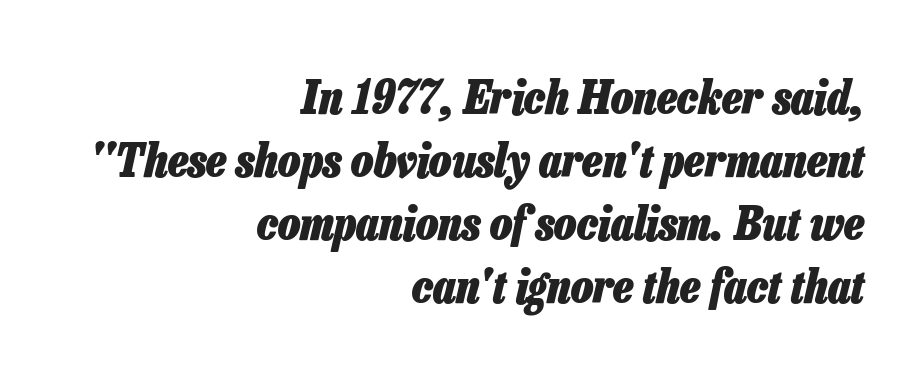
The image shows 47 px heavy, condensed type, italic (leaning right); set right-aligned, normal line spacing (1.34x), normal letter spacing, not underlined; low stroke contrast and a medium x-height.
